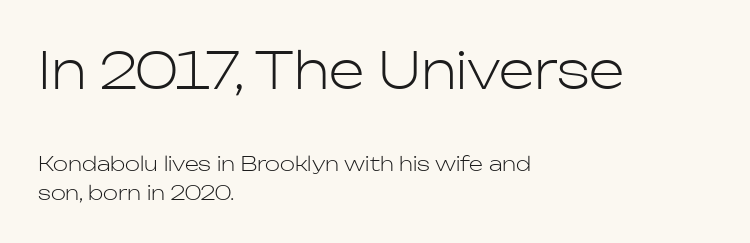
{"serif": "no", "italic": "no", "bold": "no", "weight": "light", "width": "normal", "stroke_contrast": "low", "x_height": "medium", "monospaced": "no", "underline": "no", "align": "left", "line_spacing": "normal", "line_spacing_ratio": 1.42, "letter_spacing": "normal", "letter_spacing_em": 0.0, "larger_block": "first", "size_ratio": 2.55, "glyph_px": 51}
